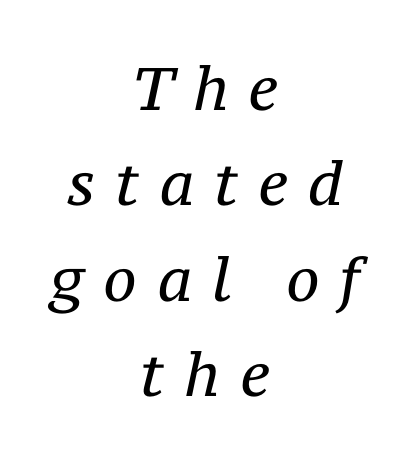
The image shows 60 px regular-weight serif type, italic (leaning right); set centered, normal line spacing (1.59x), unusually wide letter spacing (+0.33 em), not underlined; medium stroke contrast and a medium x-height.
